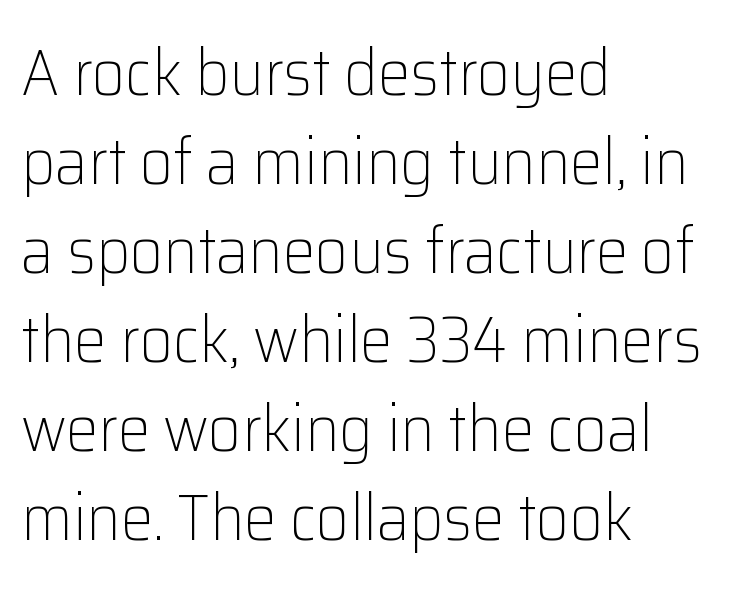
The gap between lines stays unmarked. Students, note that the glyphs here touch the page at normal intervals. Layout note: lines flush left. Are there feet on the stems? There aren't — it's a sans. Honestly, the row spacing looks completely unremarkable.
